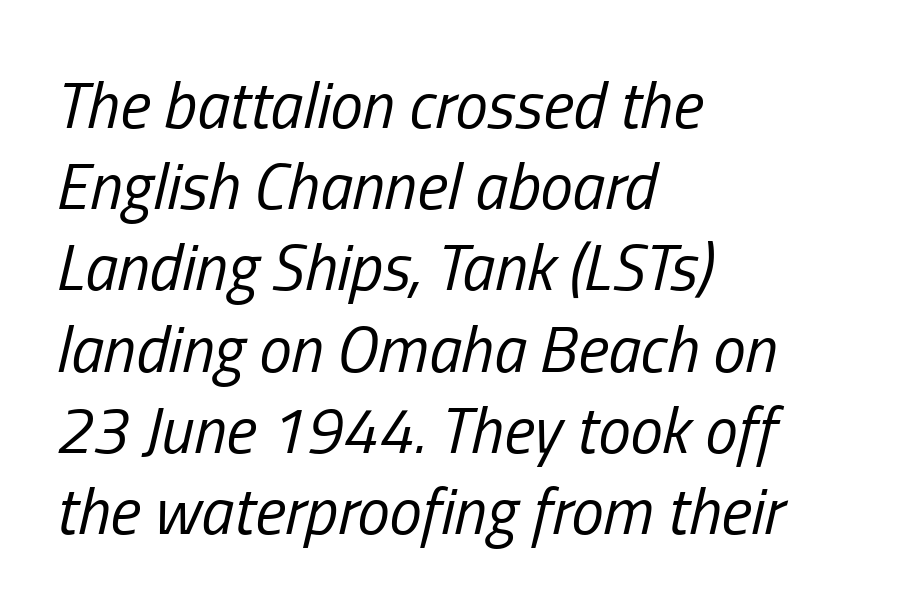
{"italic": "yes", "lean": "right", "slant_degrees": 13, "bold": "no", "weight": "regular", "width": "condensed", "stroke_contrast": "low", "x_height": "medium", "monospaced": "no", "underline": "no", "align": "left", "line_spacing": "normal", "line_spacing_ratio": 1.25, "letter_spacing": "normal", "letter_spacing_em": 0.0, "glyph_px": 65}
